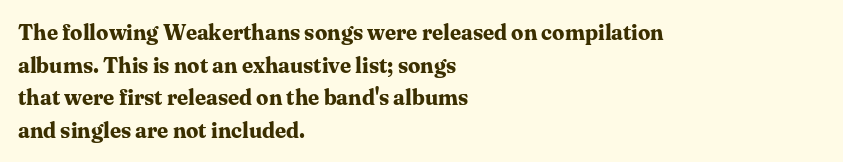
The image shows 22 px bold type, upright; set left-aligned, normal line spacing (1.48x), normal letter spacing, not underlined.
